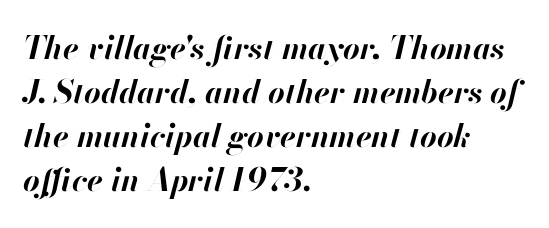
Q: Is the text bold? A: Yes.
Q: Is the text italic (slanted)? A: Yes, it leans right by about 13 degrees.
Q: Is the text underlined? A: No.
Q: How is the paragraph aligned? A: Left-aligned.
Q: Is the spacing between letters normal or unusually wide? A: Normal.
Q: Is the spacing between lines tight, normal or loose? A: Normal.
Q: Width (condensed, normal, or wide)? A: Normal.
Q: Stroke contrast? A: High.
Q: x-height? A: Small.
Q: Monospaced? A: No.
